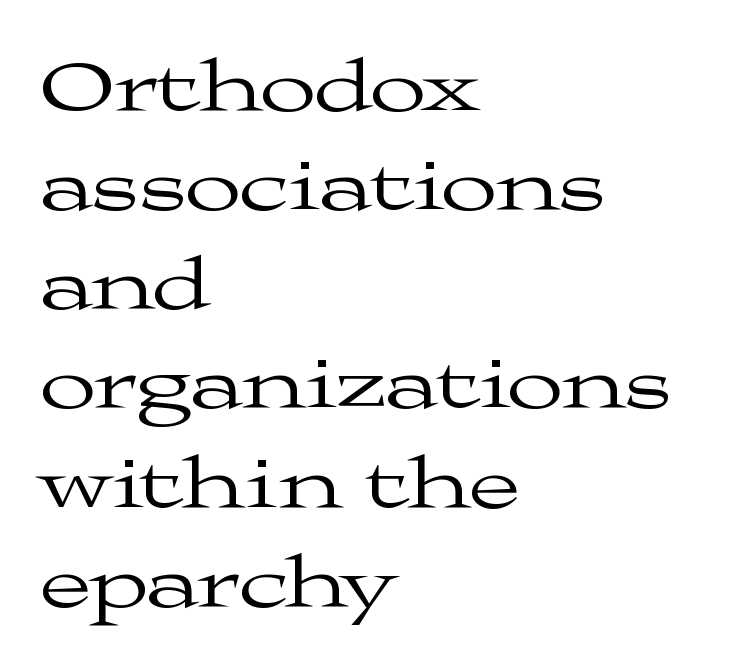
In terms of letterspacing, this is plain default setting. Unbolded letterforms with no extra heft. No word sits above an underline. The glyphs in this specimen are seriffed. The letters stand upright; this is a roman face. Do the characters align in a grid? No, the font is proportional.
